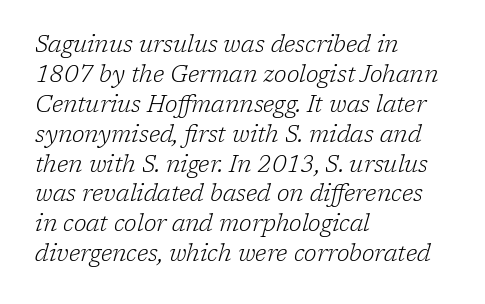
Horizontally, the lines are justified to the leading edge only. The letterforms sit at book weight or below. Honestly, the row spacing looks completely unremarkable. Is the letter spacing exaggerated? No — it looks like the ordinary default. The words here are not underlined.
